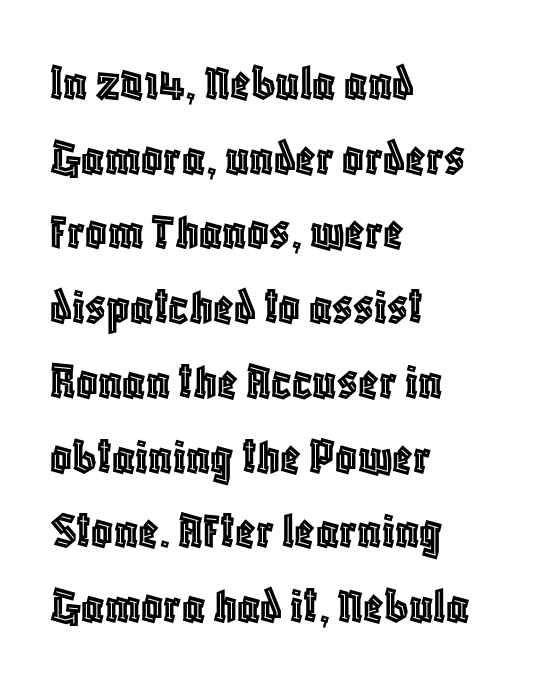
Q: Is the text italic (slanted)? A: No, it is upright.
Q: Is the text underlined? A: No.
Q: How is the paragraph aligned? A: Left-aligned.
Q: Is the spacing between letters normal or unusually wide? A: Normal.
Q: Is the spacing between lines tight, normal or loose? A: Normal.
Q: Width (condensed, normal, or wide)? A: Condensed.
Q: x-height? A: Large.
Q: Monospaced? A: No.
